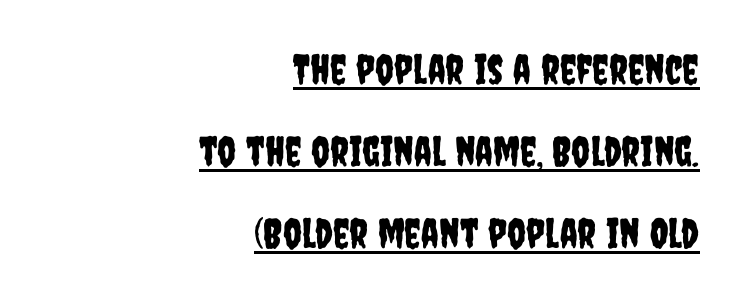
The image shows 41 px condensed sans-serif type, upright; set right-aligned, loose line spacing (2.0x), normal letter spacing, underlined; low stroke contrast and a large x-height.
